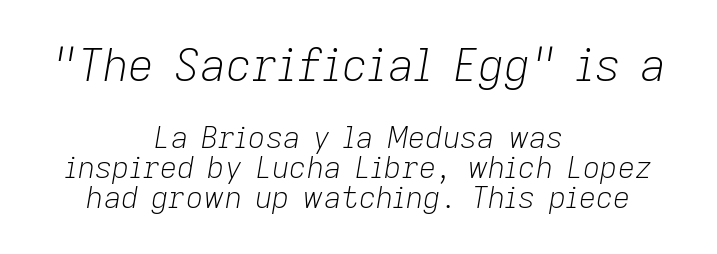
{"italic": "yes", "lean": "right", "slant_degrees": 9, "bold": "no", "weight": "light", "width": "normal", "stroke_contrast": "low", "x_height": "medium", "monospaced": "no", "underline": "no", "align": "center", "line_spacing": "tight", "line_spacing_ratio": 1.0, "letter_spacing": "normal", "letter_spacing_em": 0.0, "larger_block": "first", "size_ratio": 1.5, "glyph_px": 45}
